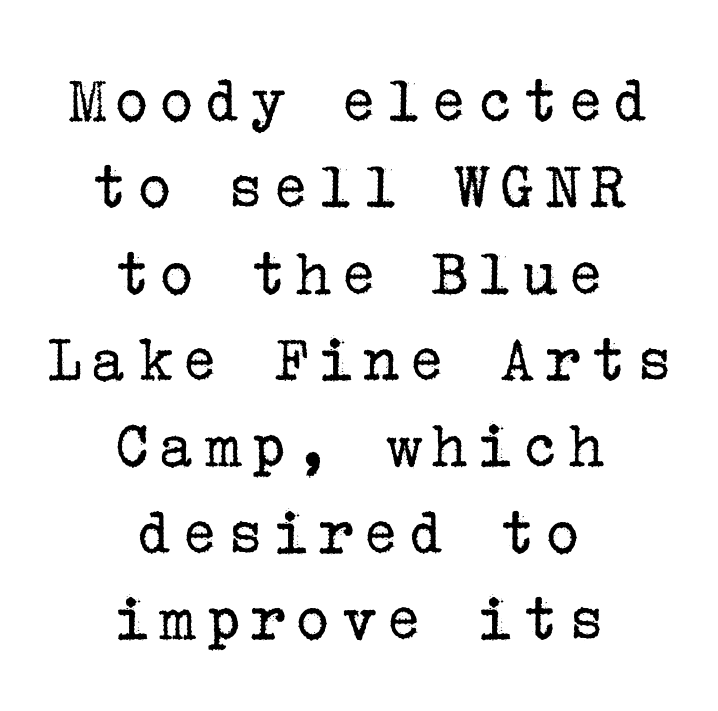
{"serif": "yes", "italic": "no", "bold": "no", "weight": "regular", "width": "normal", "stroke_contrast": "low", "x_height": "medium", "underline": "no", "align": "center", "line_spacing": "normal", "line_spacing_ratio": 1.27, "glyph_px": 68}
